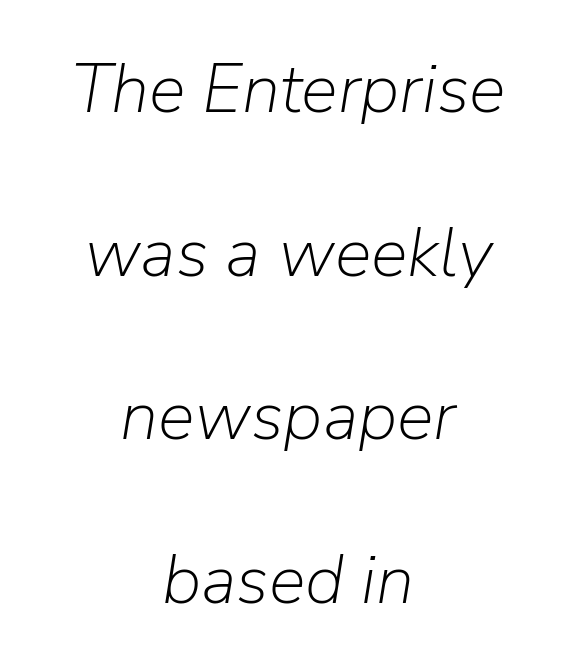
Q: Is the text bold? A: No.
Q: Is the text italic (slanted)? A: Yes, it leans right by about 9 degrees.
Q: Is the text underlined? A: No.
Q: How is the paragraph aligned? A: Centered.
Q: Is the spacing between letters normal or unusually wide? A: Normal.
Q: Is the spacing between lines tight, normal or loose? A: Loose.
Q: Width (condensed, normal, or wide)? A: Normal.
Q: Stroke contrast? A: Low.
Q: x-height? A: Medium.
Q: Monospaced? A: No.
